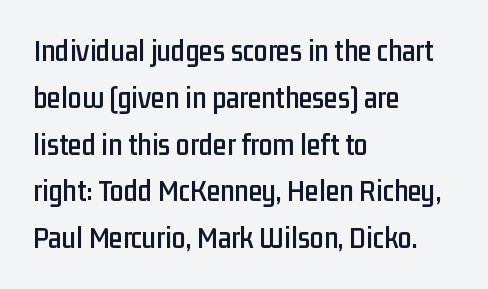
The image shows 31 px condensed sans-serif type, upright; set left-aligned, normal line spacing (1.51x), normal letter spacing, not underlined; low stroke contrast and a medium x-height.
